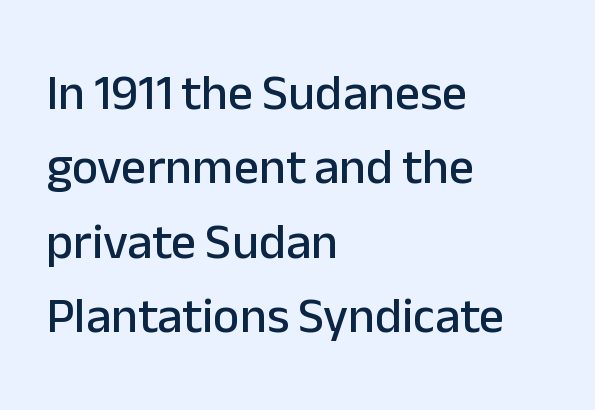
Leading matches the norm, producing a regular column. Layout note: lines flush left. This is roman type, the default non-slanted kind. Beneath every word, the page is bare.
